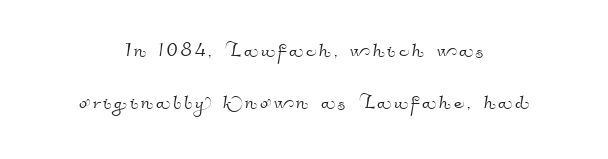
Successive baselines arrive slowly, with a big drop between each. Casual observation: everything's sitting right in the middle. The strip under each line holds only bare page.
